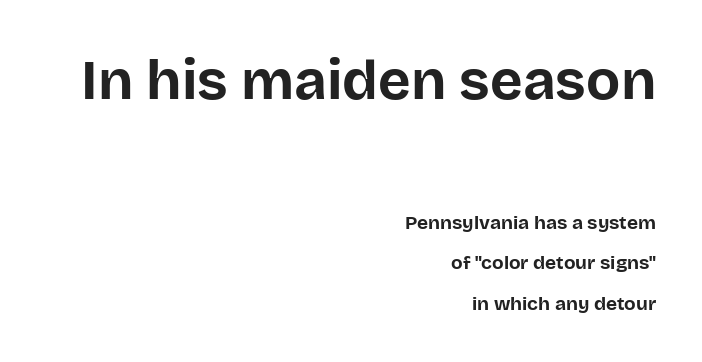
{"serif": "no", "italic": "no", "bold": "yes", "weight": "bold", "width": "normal", "stroke_contrast": "low", "x_height": "large", "monospaced": "no", "underline": "no", "align": "right", "line_spacing": "loose", "line_spacing_ratio": 2.14, "letter_spacing": "normal", "letter_spacing_em": 0.0, "larger_block": "first", "size_ratio": 2.95, "glyph_px": 56}
